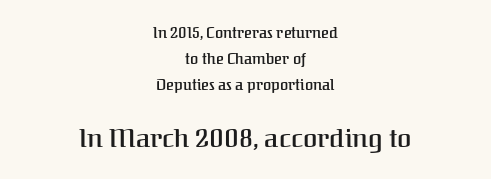
Q: Is the text bold? A: Semi-bold.
Q: Is the text italic (slanted)? A: No, it is upright.
Q: Is the text underlined? A: No.
Q: How is the paragraph aligned? A: Centered.
Q: Is the spacing between letters normal or unusually wide? A: Normal.
Q: Which block of text is set in a larger size, the first (top) or the second (bottom)? A: The second (bottom) one.
